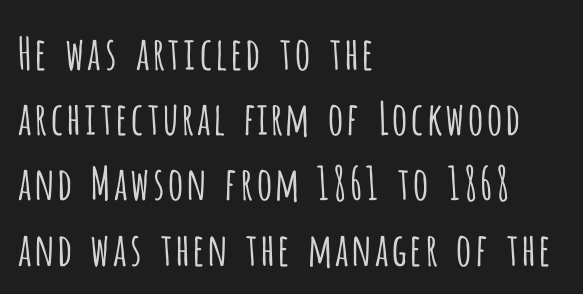
The image shows 45 px light, condensed sans-serif type, upright; set left-aligned, normal line spacing (1.45x), normal letter spacing, not underlined; low stroke contrast and a large x-height.
